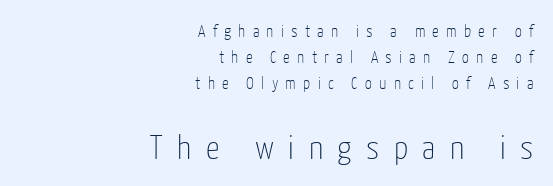
{"serif": "no", "italic": "no", "bold": "no", "weight": "thin", "width": "condensed", "stroke_contrast": "low", "x_height": "medium", "monospaced": "no", "underline": "no", "align": "right", "line_spacing": "normal", "line_spacing_ratio": 1.54, "letter_spacing": "wide", "letter_spacing_em": 0.43, "larger_block": "second", "size_ratio": 2.0, "glyph_px": 34}
